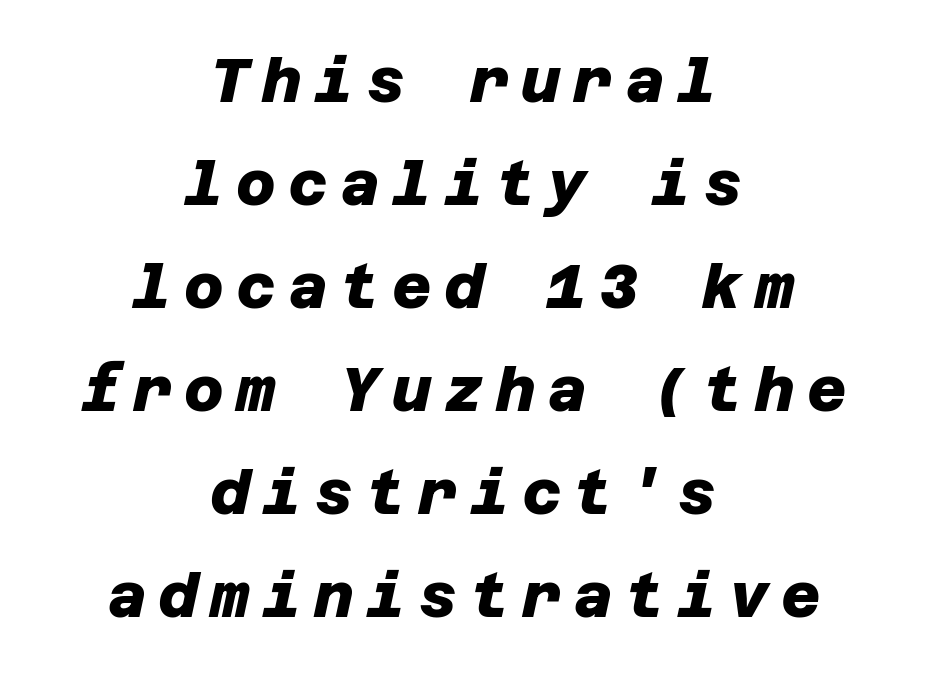
Q: Is the text bold? A: Yes.
Q: Is the typeface a serif or a sans-serif typeface? A: Sans-serif.
Q: Is the text underlined? A: No.
Q: How is the paragraph aligned? A: Centered.
Q: Is the spacing between letters normal or unusually wide? A: Unusually wide.
Q: Is the spacing between lines tight, normal or loose? A: Normal.
Q: Width (condensed, normal, or wide)? A: Normal.
Q: Stroke contrast? A: Low.
Q: x-height? A: Large.
